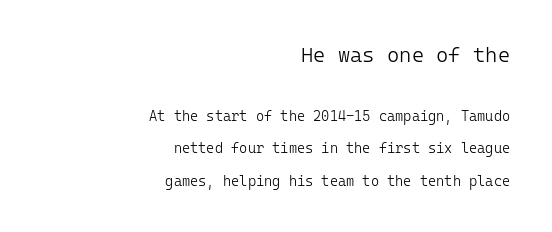
Caption: standard tracking, unaltered. Descenders are the only things crossing below the line. This block would shrink considerably if given ordinary leading; it's expanded now. In CSS terms this would be text-align: right. The lettering holds an erect, upright posture throughout. Ink coverage per letter is moderate at most.
